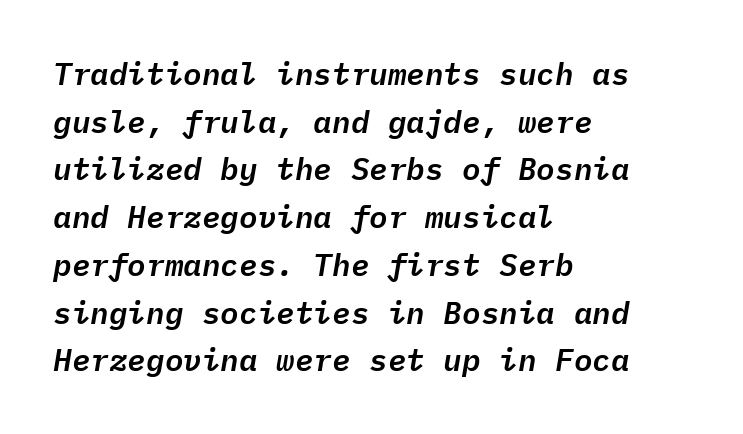
The typography opts for an oblique posture over an upright one. Summary of vertical rhythm: regular, with standard interline spacing. Think of a typewriter: that constant character pitch is what you see here. Compared with typical body copy, the letter spacing here is the same.
